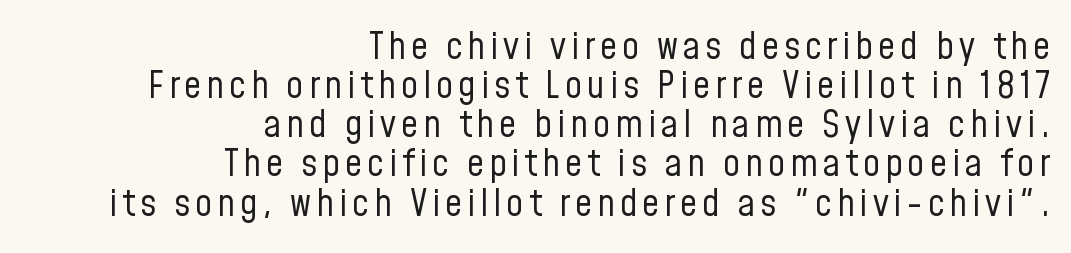
{"serif": "no", "italic": "no", "bold": "no", "weight": "regular", "width": "condensed", "stroke_contrast": "low", "x_height": "medium", "monospaced": "no", "underline": "no", "align": "right", "line_spacing": "tight", "line_spacing_ratio": 1.03, "glyph_px": 38}
